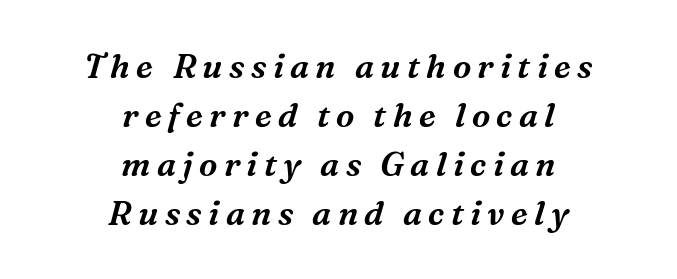
{"serif": "yes", "italic": "yes", "lean": "right", "slant_degrees": 16, "width": "normal", "stroke_contrast": "medium", "x_height": "medium", "monospaced": "no", "underline": "no", "align": "center", "line_spacing": "normal", "line_spacing_ratio": 1.48, "glyph_px": 33}
